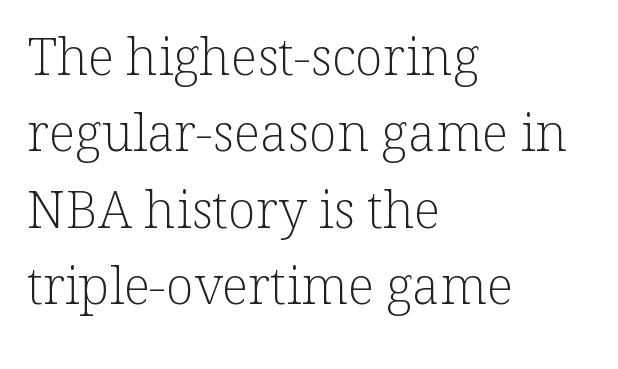
{"serif": "yes", "italic": "no", "bold": "no", "weight": "light", "width": "normal", "stroke_contrast": "low", "x_height": "medium", "monospaced": "no", "underline": "no", "align": "left", "line_spacing": "normal", "line_spacing_ratio": 1.47, "letter_spacing": "normal", "letter_spacing_em": 0.0, "glyph_px": 52}
